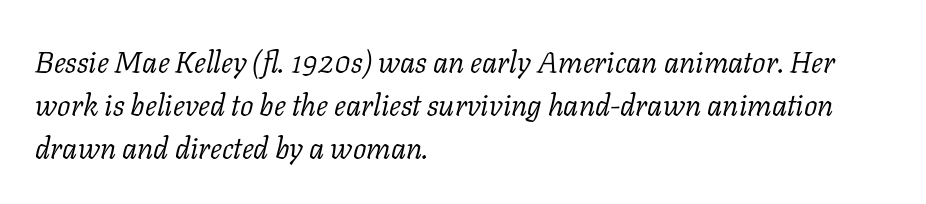
The image shows 30 px light serif type, italic (leaning right); set left-aligned, normal line spacing (1.44x), normal letter spacing, not underlined; low stroke contrast and a medium x-height.
